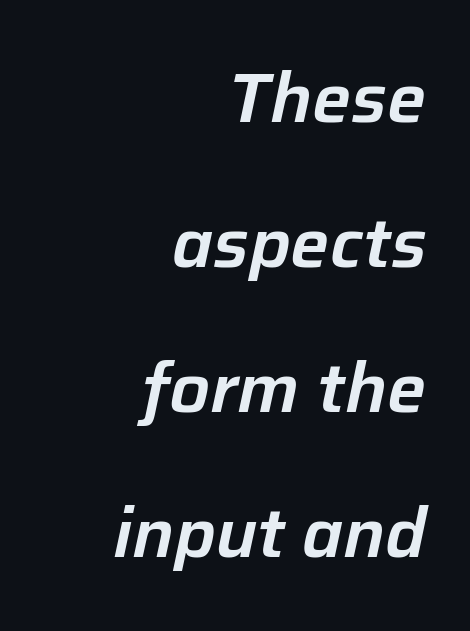
{"italic": "yes", "lean": "right", "slant_degrees": 12, "width": "normal", "stroke_contrast": "low", "x_height": "medium", "monospaced": "no", "underline": "no", "align": "right", "line_spacing": "loose", "line_spacing_ratio": 2.1, "letter_spacing": "normal", "letter_spacing_em": 0.0, "glyph_px": 69}
